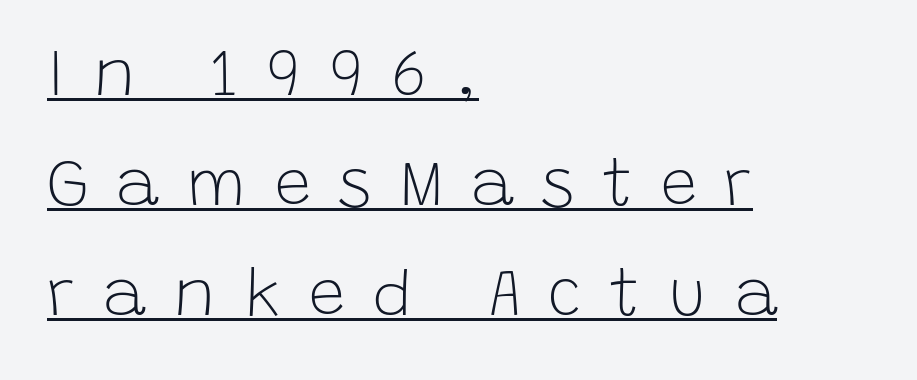
The image shows 65 px light sans-serif type, upright; set left-aligned, normal line spacing (1.69x), unusually wide letter spacing (+0.43 em), underlined; low stroke contrast and a large x-height.
